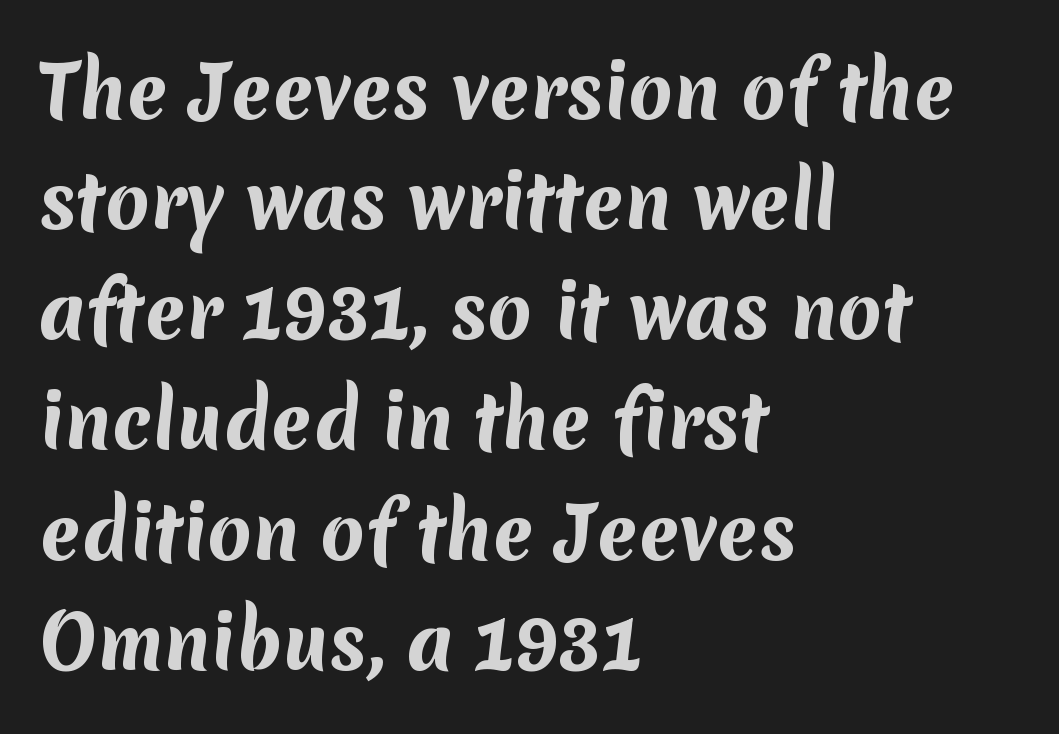
Vertically, the passage feels balanced, rows spaced as you'd expect. Chunky letters — that's bold for sure. The string is rendered with underlining switched off. Look at the tracking — it's just the regular setting, nothing added.
